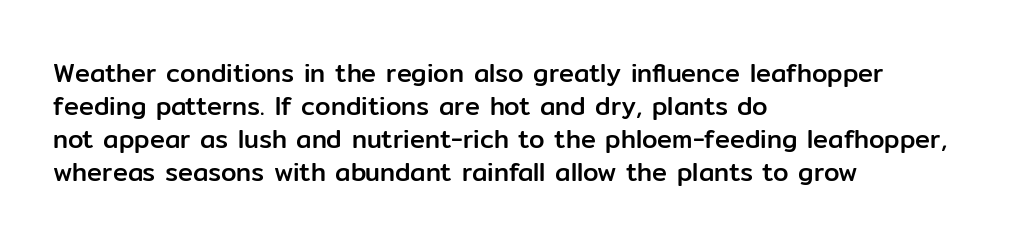
The image shows 25 px text type, upright; set left-aligned, normal line spacing (1.32x), normal letter spacing, not underlined.
